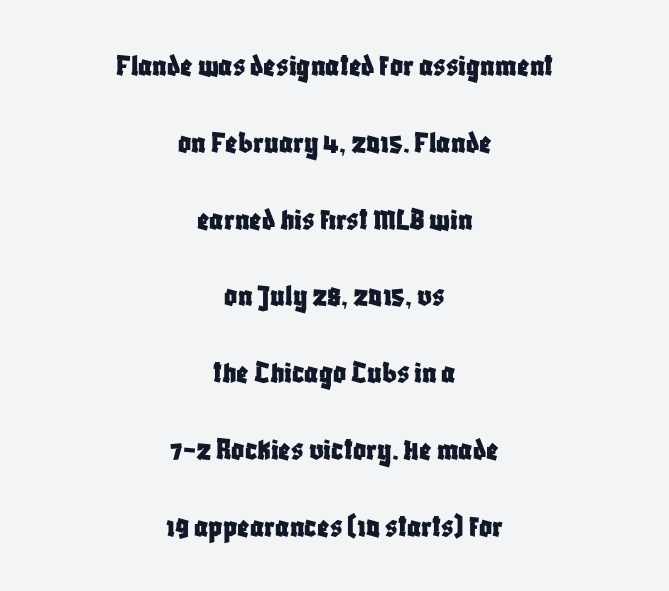
{"serif": "no", "italic": "no", "width": "condensed", "stroke_contrast": "low", "x_height": "large", "monospaced": "no", "underline": "no", "align": "center", "line_spacing": "loose", "line_spacing_ratio": 2.4, "letter_spacing": "normal", "letter_spacing_em": 0.0, "glyph_px": 32}
